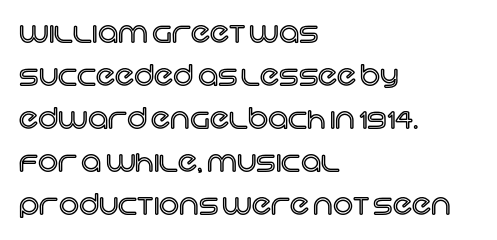
Q: Is the text italic (slanted)? A: No, it is upright.
Q: Is the text underlined? A: No.
Q: How is the paragraph aligned? A: Left-aligned.
Q: Is the spacing between letters normal or unusually wide? A: Normal.
Q: Is the spacing between lines tight, normal or loose? A: Normal.
Q: Width (condensed, normal, or wide)? A: Normal.
Q: x-height? A: Large.
Q: Monospaced? A: No.
